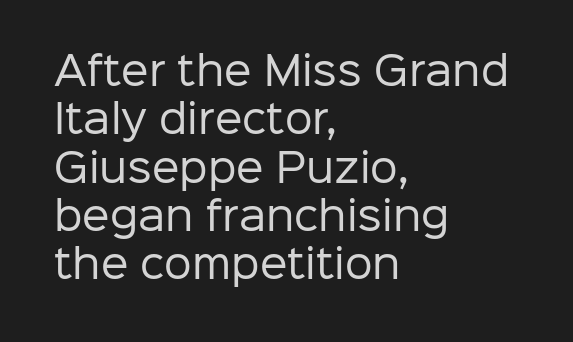
No heavy texture on the line: the type isn't bold. Quick note: not italic, upright. In CSS terms this would be text-align: left. How are the letters spaced? Ordinarily, with no added tracking. Spacing verdict: proportional, widths tailored to each character. The space beneath each line is pristine and unruled.
